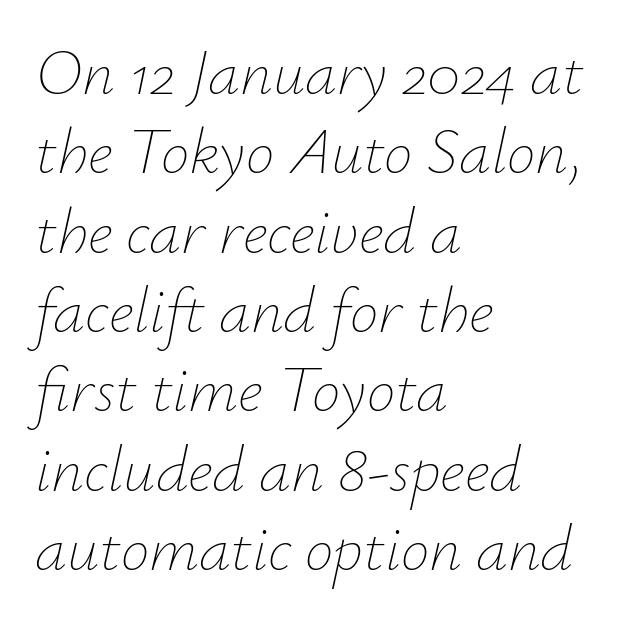
{"italic": "yes", "lean": "right", "slant_degrees": 12, "bold": "no", "weight": "thin", "width": "normal", "stroke_contrast": "low", "x_height": "small", "monospaced": "no", "underline": "no", "align": "left", "line_spacing_ratio": 1.24, "letter_spacing": "normal", "letter_spacing_em": 0.0, "glyph_px": 64}
